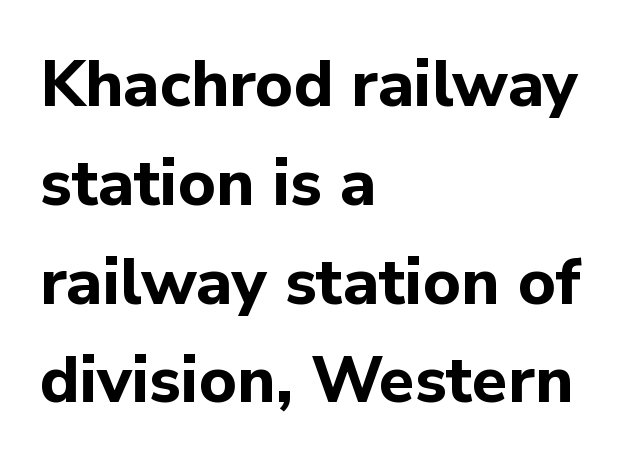
The image shows 65 px bold sans-serif type, upright; set left-aligned, normal line spacing (1.52x), normal letter spacing, not underlined; low stroke contrast and a medium x-height.
